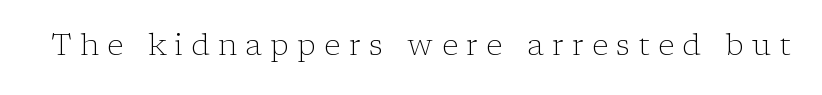
Q: Is the text bold? A: No.
Q: Is the text italic (slanted)? A: No, it is upright.
Q: Is the typeface a serif or a sans-serif typeface? A: Serif.
Q: Is the text underlined? A: No.
Q: Is the spacing between letters normal or unusually wide? A: Unusually wide.
Q: Width (condensed, normal, or wide)? A: Normal.
Q: Stroke contrast? A: Low.
Q: x-height? A: Medium.
Q: Monospaced? A: No.
